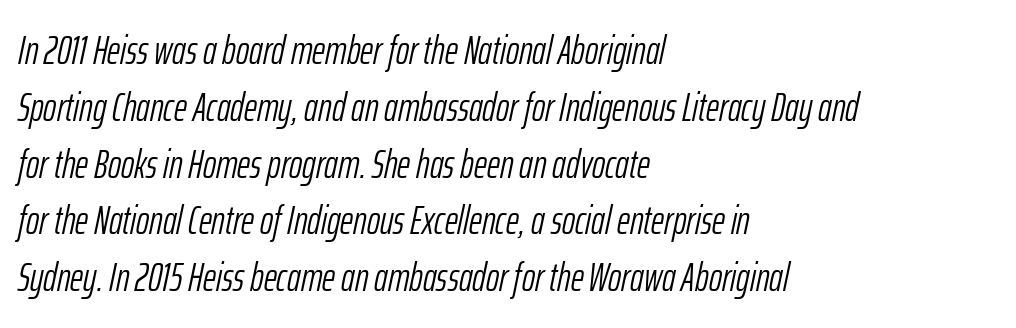
The image shows 40 px light, condensed type, italic (leaning right); set left-aligned, normal line spacing (1.42x), normal letter spacing, not underlined; low stroke contrast and a medium x-height.
